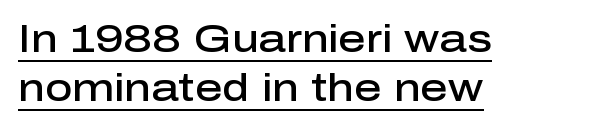
Q: Is the text bold? A: Semi-bold.
Q: Is the text italic (slanted)? A: No, it is upright.
Q: Is the typeface a serif or a sans-serif typeface? A: Sans-serif.
Q: Is the text underlined? A: Yes.
Q: How is the paragraph aligned? A: Left-aligned.
Q: Is the spacing between letters normal or unusually wide? A: Normal.
Q: Is the spacing between lines tight, normal or loose? A: Normal.
Q: Width (condensed, normal, or wide)? A: Normal.
Q: Stroke contrast? A: Low.
Q: x-height? A: Medium.
Q: Monospaced? A: No.
